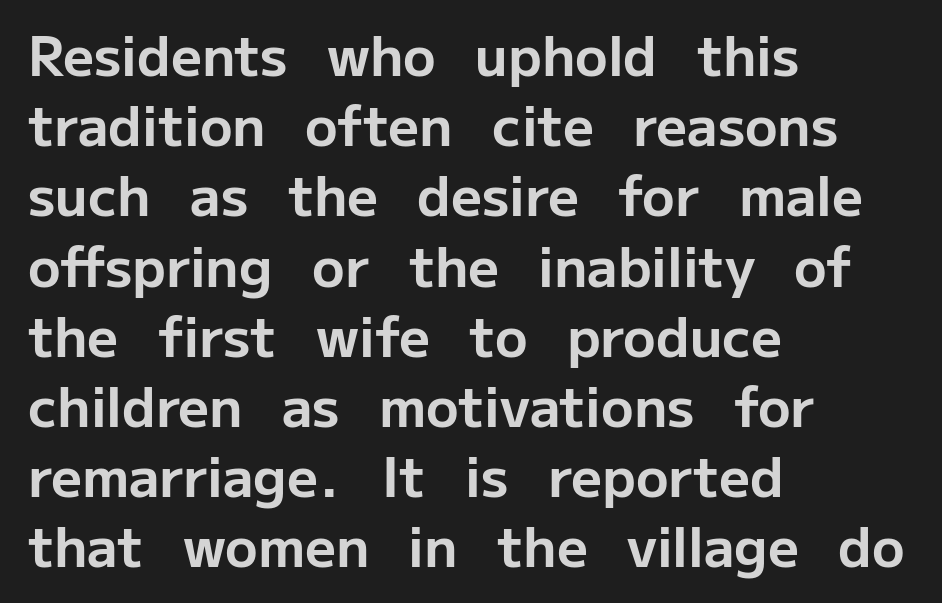
The image shows 54 px bold sans-serif type, upright; set left-aligned, normal line spacing (1.3x), normal letter spacing, not underlined; low stroke contrast and a medium x-height.
